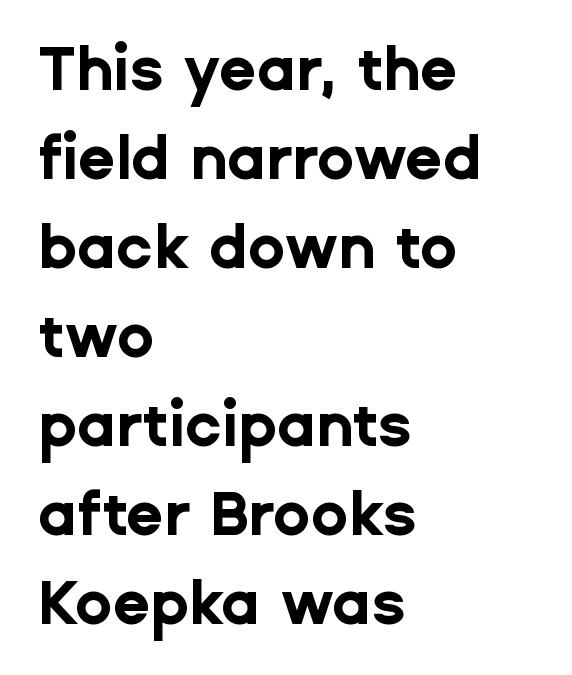
{"serif": "no", "italic": "no", "bold": "yes", "weight": "bold", "width": "normal", "stroke_contrast": "low", "x_height": "medium", "monospaced": "no", "underline": "no", "align": "left", "line_spacing": "normal", "line_spacing_ratio": 1.46, "letter_spacing": "normal", "letter_spacing_em": 0.0, "glyph_px": 61}
